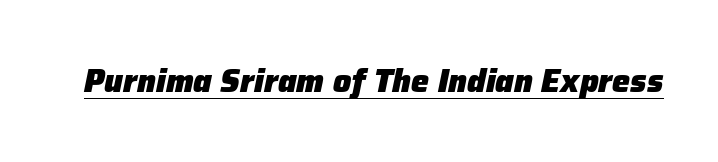
Q: Is the text bold? A: Yes.
Q: Is the text italic (slanted)? A: Yes, it leans right by about 12 degrees.
Q: Is the text underlined? A: Yes.
Q: Is the spacing between letters normal or unusually wide? A: Normal.
Q: Width (condensed, normal, or wide)? A: Normal.
Q: Stroke contrast? A: Low.
Q: x-height? A: Medium.
Q: Monospaced? A: No.
